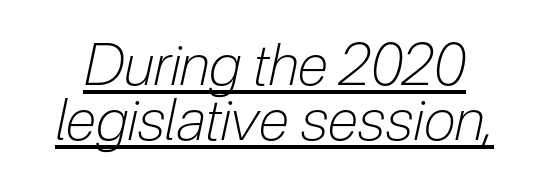
{"italic": "yes", "lean": "right", "slant_degrees": 12, "bold": "no", "weight": "light", "width": "condensed", "stroke_contrast": "low", "x_height": "medium", "monospaced": "no", "underline": "yes", "line_spacing": "tight", "line_spacing_ratio": 0.97, "letter_spacing": "normal", "letter_spacing_em": 0.0, "glyph_px": 57}
